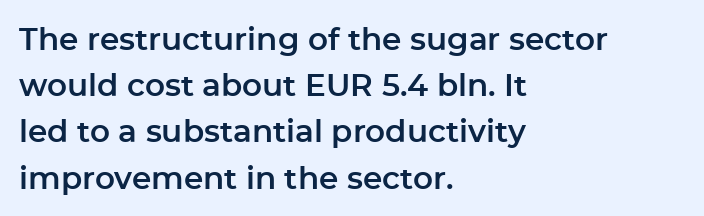
The image shows 31 px sans-serif type, upright; set left-aligned, normal line spacing (1.49x), normal letter spacing, not underlined; low stroke contrast and a medium x-height.
